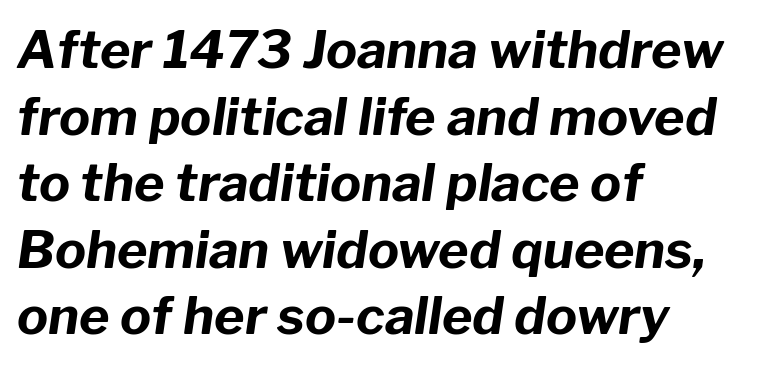
Is this a fixed-width face? No — the glyphs have proportional, varying widths. The letters sit at their default tracking, neither squeezed nor spread. This sample uses an oblique cut, with every glyph tilted off the vertical. Notice how the passage keeps a crisp vertical edge on the left only. A dark, heavy texture on the line: the type is bold.
